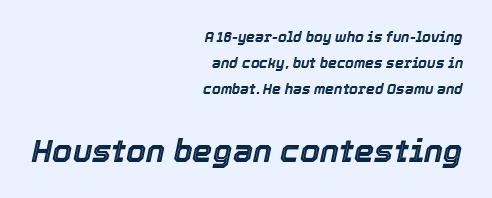
These two chunks differ in scale, with the bottom chunk taking the larger measure. The glyphs look as if they've been sheared to an angle. This sample has the flowing, uneven cadence of proportional lettering. Line endings align vertically; line beginnings do not. The type is set solid horizontally, with unmodified tracking. Quick note: underline off.
